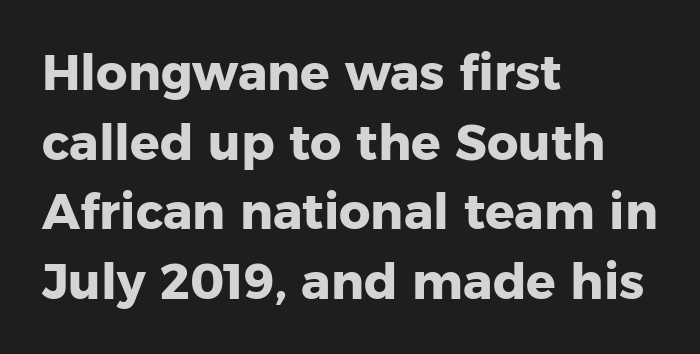
Q: Is the text bold? A: Yes.
Q: Is the text italic (slanted)? A: No, it is upright.
Q: Is the typeface a serif or a sans-serif typeface? A: Sans-serif.
Q: Is the text underlined? A: No.
Q: How is the paragraph aligned? A: Left-aligned.
Q: Is the spacing between letters normal or unusually wide? A: Normal.
Q: Is the spacing between lines tight, normal or loose? A: Normal.
Q: Width (condensed, normal, or wide)? A: Normal.
Q: Stroke contrast? A: Low.
Q: x-height? A: Medium.
Q: Monospaced? A: No.
